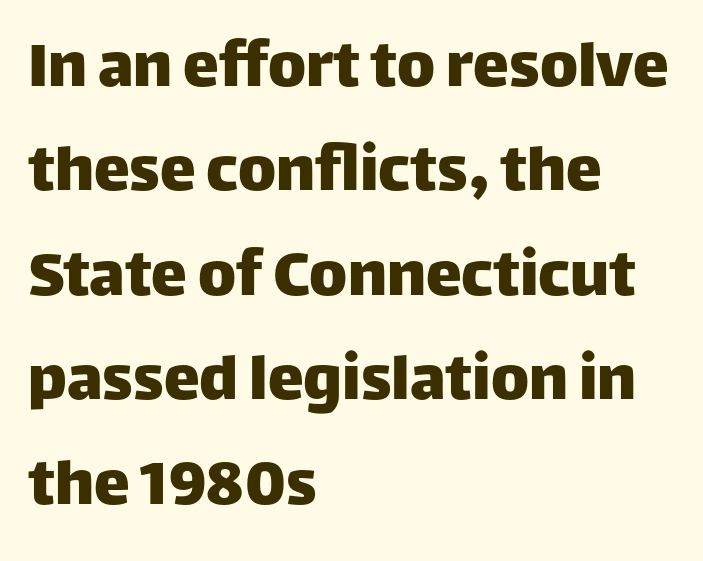
{"serif": "no", "italic": "no", "width": "normal", "stroke_contrast": "low", "x_height": "large", "monospaced": "no", "underline": "no", "align": "left", "line_spacing": "normal", "line_spacing_ratio": 1.45, "letter_spacing": "normal", "letter_spacing_em": 0.0, "glyph_px": 72}
